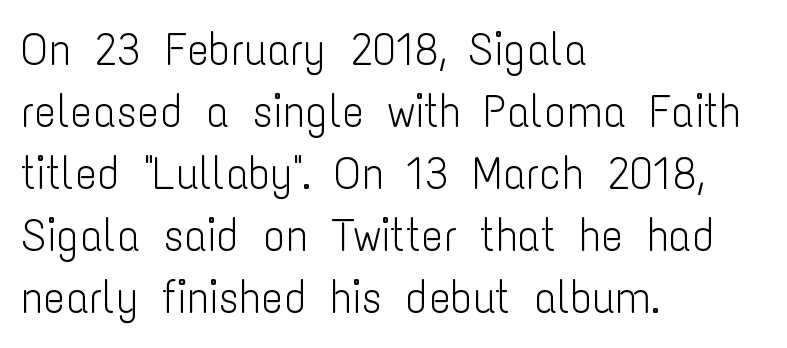
{"serif": "no", "italic": "no", "bold": "no", "weight": "light", "width": "condensed", "stroke_contrast": "low", "x_height": "medium", "monospaced": "no", "underline": "no", "align": "left", "line_spacing": "normal", "line_spacing_ratio": 1.35, "letter_spacing": "normal", "letter_spacing_em": 0.0, "glyph_px": 46}
